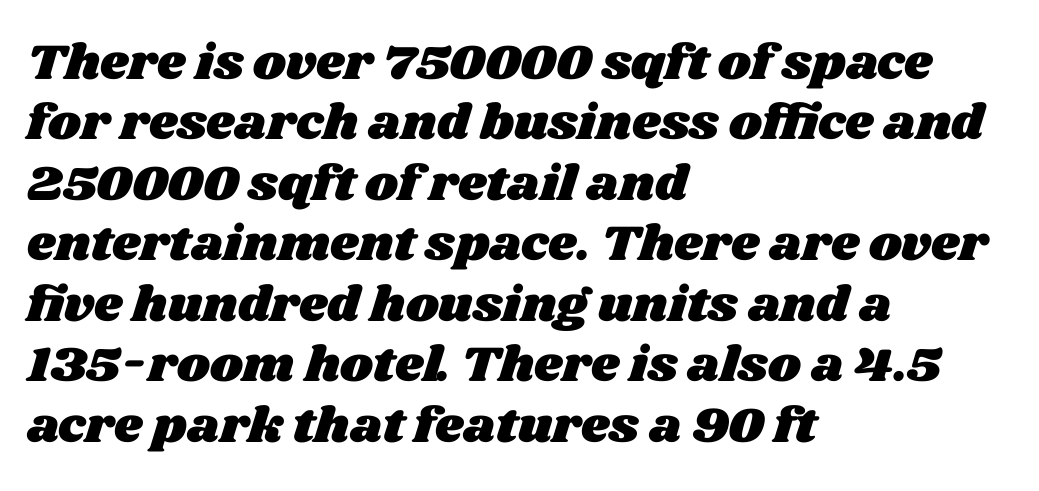
The image shows 50 px wide type; set left-aligned, line spacing 1.21x, normal letter spacing, not underlined; medium stroke contrast and a large x-height.
